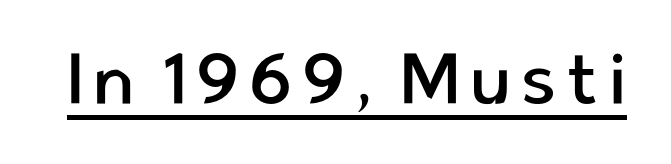
Unlike italic type, these characters show no tilt at all. Varying glyph widths throughout — classic text-font behaviour. A sans-serif font was chosen for this passage. Quick note: underline on.
